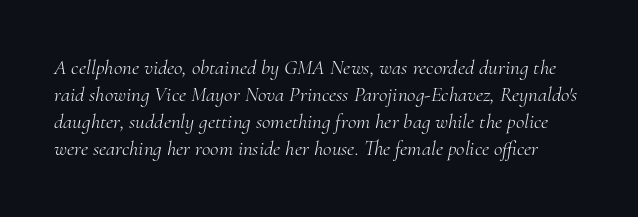
{"italic": "yes", "lean": "right", "slant_degrees": 10, "bold": "no", "underline": "no", "line_spacing": "normal", "line_spacing_ratio": 1.29, "letter_spacing": "normal", "letter_spacing_em": 0.0, "glyph_px": 21}
